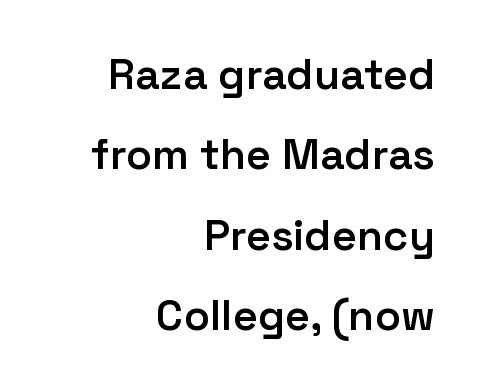
{"serif": "no", "italic": "no", "bold": "semi", "weight": "semibold", "width": "normal", "stroke_contrast": "low", "x_height": "medium", "monospaced": "no", "underline": "no", "align": "right", "line_spacing_ratio": 1.87, "letter_spacing": "normal", "letter_spacing_em": 0.0, "glyph_px": 43}
